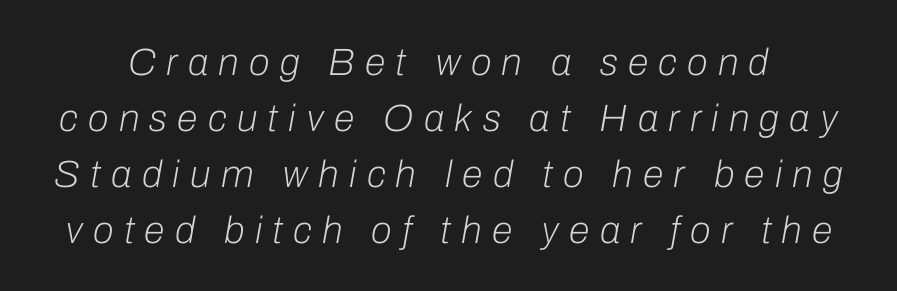
Q: Is the text bold? A: No.
Q: Is the text italic (slanted)? A: Yes, it leans right by about 10 degrees.
Q: Is the text underlined? A: No.
Q: Is the spacing between letters normal or unusually wide? A: Unusually wide.
Q: Is the spacing between lines tight, normal or loose? A: Normal.
Q: Width (condensed, normal, or wide)? A: Normal.
Q: Stroke contrast? A: Low.
Q: x-height? A: Medium.
Q: Monospaced? A: No.
